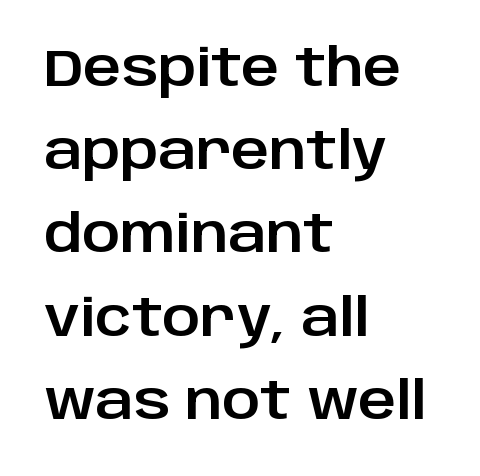
The image shows 52 px sans-serif type, upright; set left-aligned, normal line spacing (1.6x), normal letter spacing, not underlined; low stroke contrast and a large x-height.
